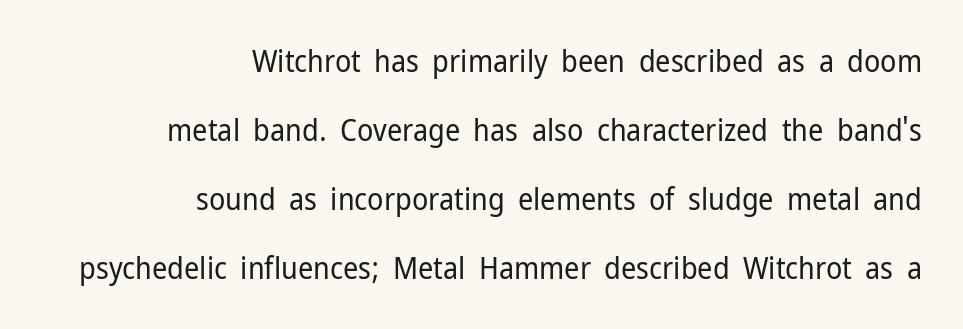
The image shows 30 px regular-weight sans-serif type, upright; set right-aligned, loose line spacing (2.3x), normal letter spacing, not underlined; low stroke contrast and a medium x-height.
